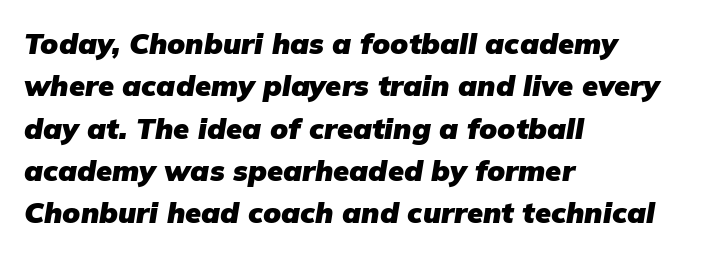
Proportional: the letters do not fall into vertical columns. The designer left line spacing at the default. Short and long lines alike share a common starting point at left. Between one letter and the next there's only the usual sliver of space.
